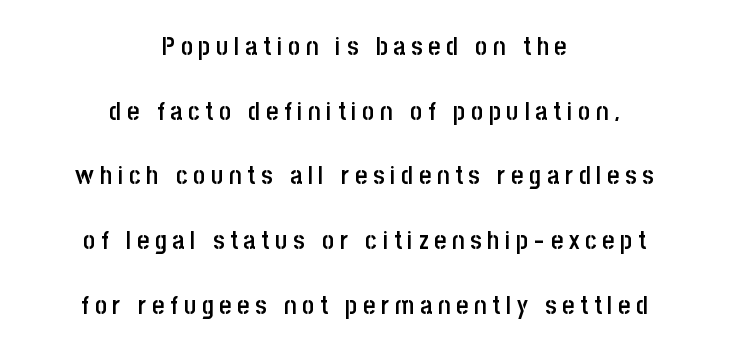
Does the weight exceed regular? Yes, but only to semibold. Honestly, the letter spacing is so wide it's the main thing you notice. Both edges are ragged and mirror each other, which tells us the setting is centered. Posture: straight, roman, zero tilt.
